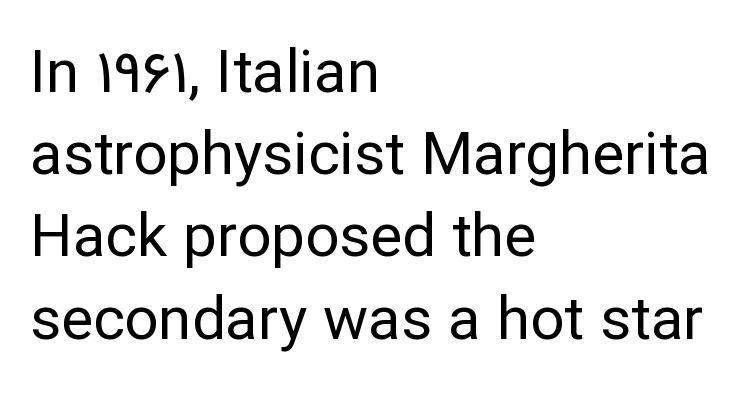
Line beginnings align vertically; line endings do not. I'd call this a sans setting — the letters go barefoot. Caption: face not bold, strokes unweighted. Character widths vary here, with narrow letters taking less room than wide ones.
